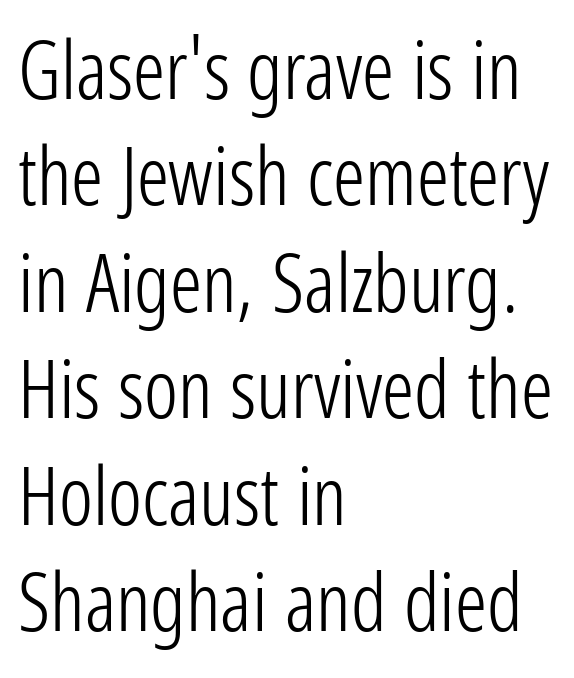
The image shows 80 px light, condensed sans-serif type, upright; set left-aligned, normal line spacing (1.33x), normal letter spacing, not underlined; low stroke contrast and a medium x-height.
